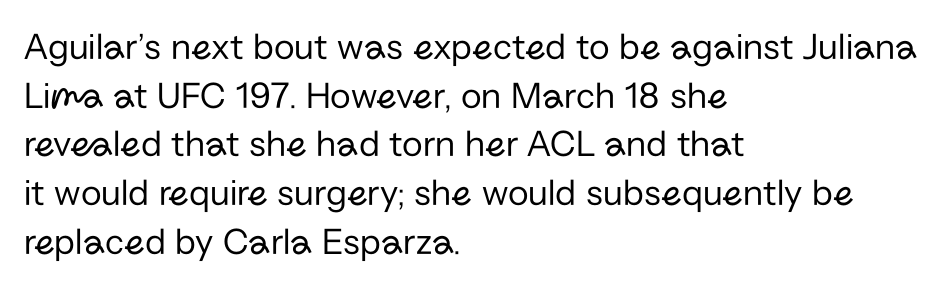
Q: Is the text bold? A: No.
Q: Is the text italic (slanted)? A: No, it is upright.
Q: Is the typeface a serif or a sans-serif typeface? A: Sans-serif.
Q: Is the text underlined? A: No.
Q: How is the paragraph aligned? A: Left-aligned.
Q: Is the spacing between letters normal or unusually wide? A: Normal.
Q: Is the spacing between lines tight, normal or loose? A: Normal.
Q: Width (condensed, normal, or wide)? A: Normal.
Q: Stroke contrast? A: Low.
Q: x-height? A: Medium.
Q: Monospaced? A: No.
